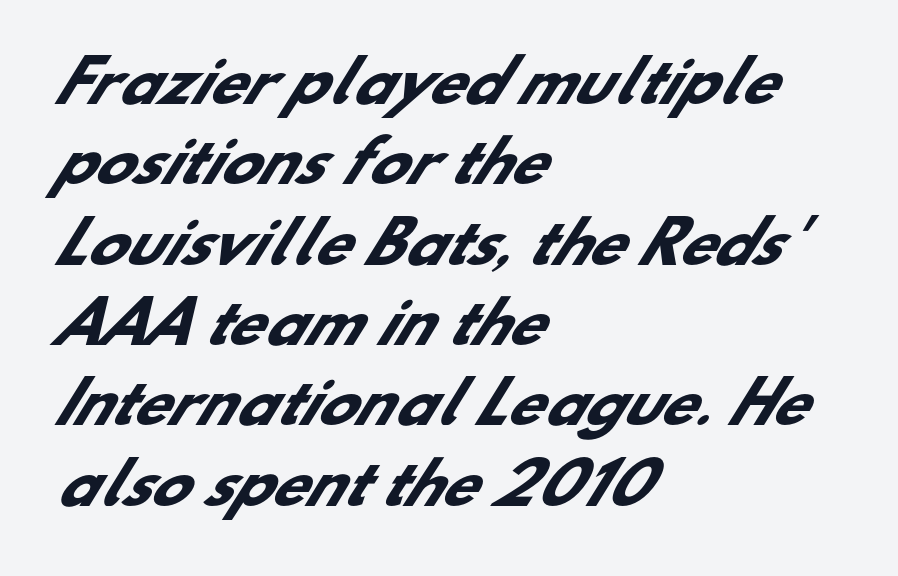
{"serif": "no", "bold": "yes", "weight": "heavy", "width": "normal", "stroke_contrast": "low", "x_height": "small", "monospaced": "no", "underline": "no", "align": "left", "line_spacing": "normal", "line_spacing_ratio": 1.41, "letter_spacing": "normal", "letter_spacing_em": 0.0, "glyph_px": 57}
